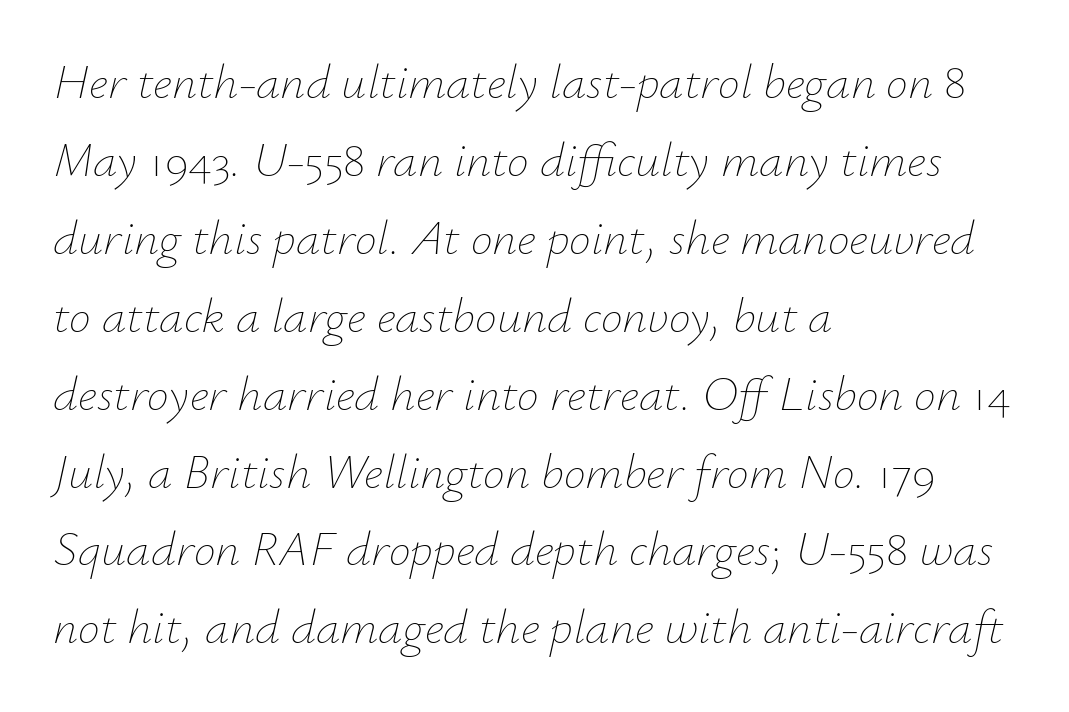
Q: Is the text bold? A: No.
Q: Is the text italic (slanted)? A: Yes, it leans right by about 12 degrees.
Q: Is the text underlined? A: No.
Q: How is the paragraph aligned? A: Left-aligned.
Q: Is the spacing between letters normal or unusually wide? A: Normal.
Q: Is the spacing between lines tight, normal or loose? A: Normal.
Q: Width (condensed, normal, or wide)? A: Normal.
Q: Stroke contrast? A: Low.
Q: x-height? A: Small.
Q: Monospaced? A: No.
